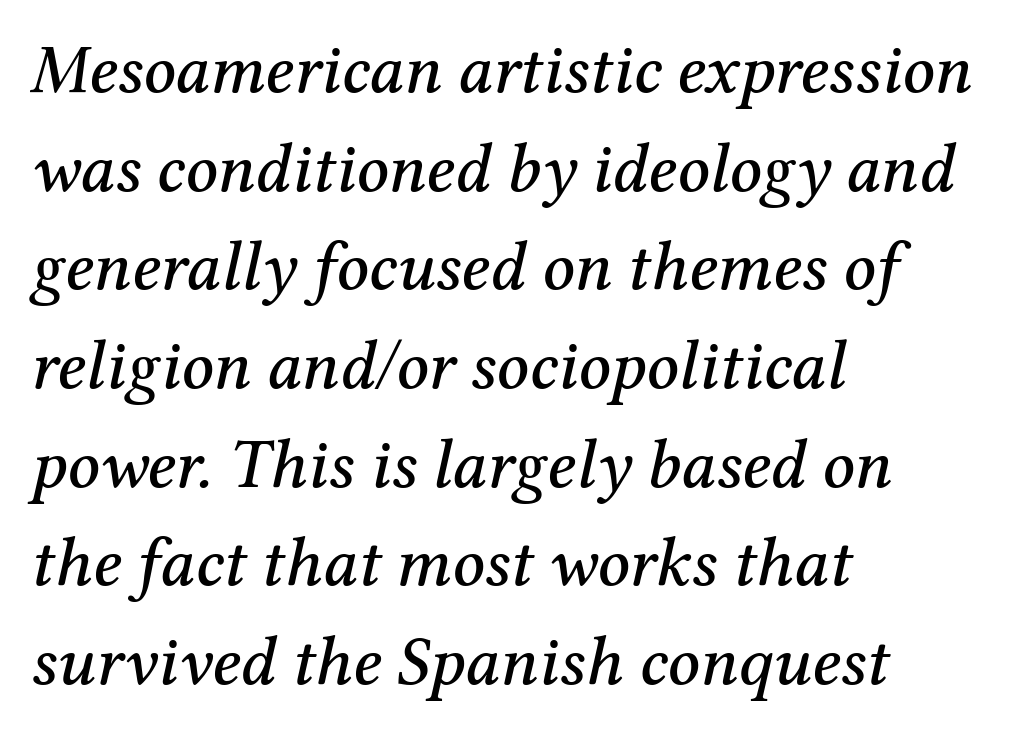
The image shows 70 px serif type, italic (leaning right); set left-aligned, normal line spacing (1.41x), normal letter spacing, not underlined; medium stroke contrast and a medium x-height.
